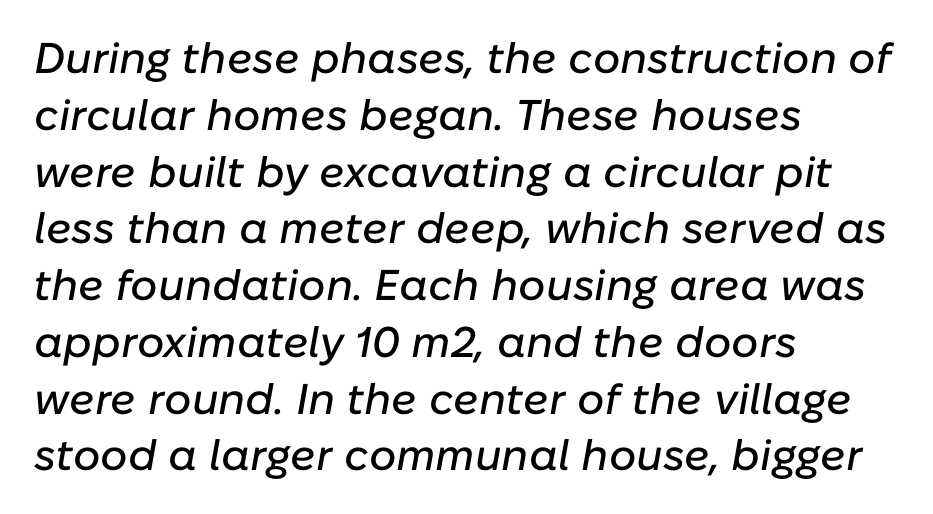
The image shows 43 px text type, italic (leaning right); set left-aligned, normal line spacing (1.32x), normal letter spacing, not underlined; low stroke contrast and a medium x-height.
